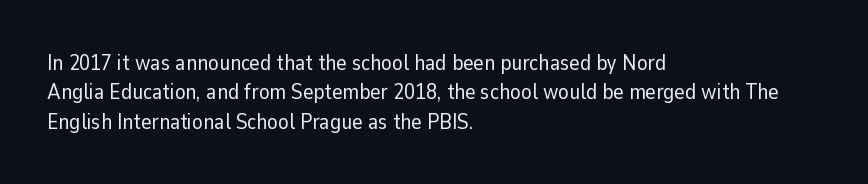
{"italic": "no", "bold": "no", "underline": "no", "align": "left", "line_spacing": "normal", "line_spacing_ratio": 1.34, "letter_spacing": "normal", "letter_spacing_em": 0.0, "glyph_px": 22}
